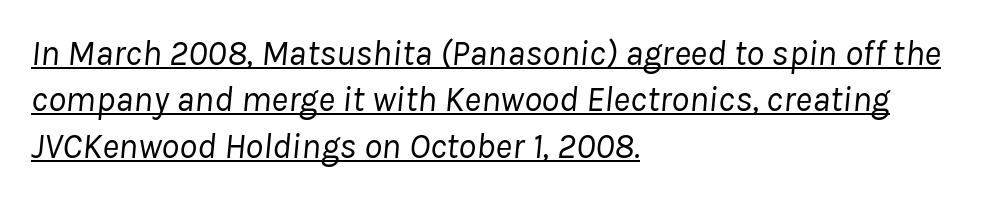
Q: Is the text bold? A: No.
Q: Is the text italic (slanted)? A: Yes, it leans right by about 8 degrees.
Q: Is the text underlined? A: Yes.
Q: How is the paragraph aligned? A: Left-aligned.
Q: Is the spacing between letters normal or unusually wide? A: Normal.
Q: Is the spacing between lines tight, normal or loose? A: Normal.
Q: Width (condensed, normal, or wide)? A: Normal.
Q: Stroke contrast? A: Low.
Q: x-height? A: Medium.
Q: Monospaced? A: No.
